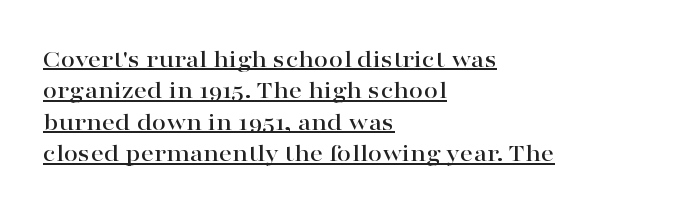
Q: Is the text italic (slanted)? A: No, it is upright.
Q: Is the text underlined? A: Yes.
Q: How is the paragraph aligned? A: Left-aligned.
Q: Is the spacing between letters normal or unusually wide? A: Normal.
